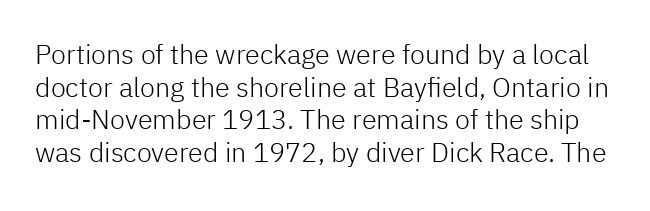
The weight would be labelled regular, book, light, or lighter still. The type sits square on the baseline with zero lean. Check under the words: just untouched page. Between one letter and the next there's only the usual sliver of space.
